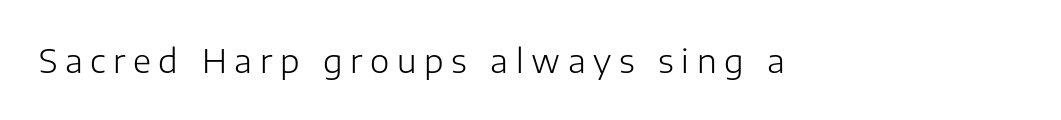
The image shows 33 px light sans-serif type, upright; set unusually wide letter spacing (+0.23 em), not underlined; low stroke contrast and a medium x-height.
